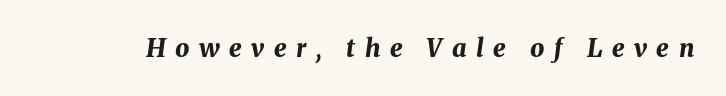
{"italic": "yes", "lean": "right", "slant_degrees": 8, "bold": "yes", "underline": "no", "letter_spacing": "wide", "letter_spacing_em": 0.38, "glyph_px": 25}
